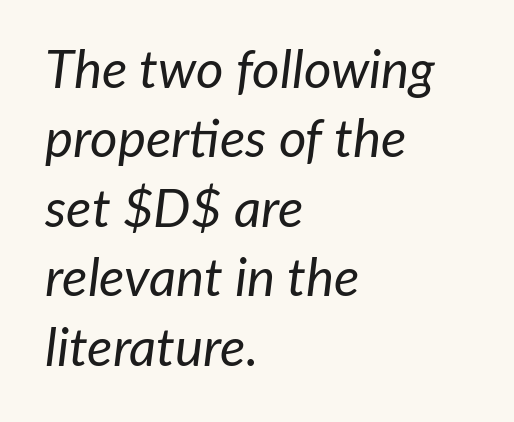
{"italic": "yes", "lean": "right", "slant_degrees": 7, "bold": "no", "weight": "regular", "width": "normal", "stroke_contrast": "low", "x_height": "medium", "monospaced": "no", "underline": "no", "align": "left", "line_spacing": "normal", "line_spacing_ratio": 1.31, "letter_spacing": "normal", "letter_spacing_em": 0.0, "glyph_px": 53}
